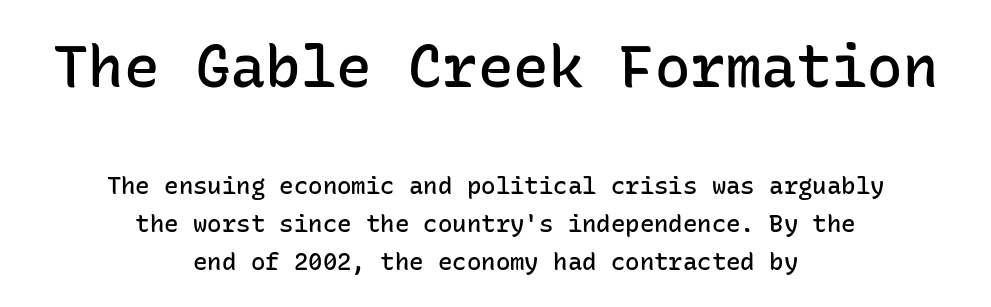
The image shows 59 px semibold sans-serif type, upright, monospaced; set centered, normal line spacing (1.59x), normal letter spacing, not underlined; the first (top) block is 2.46x larger; low stroke contrast and a medium x-height.
